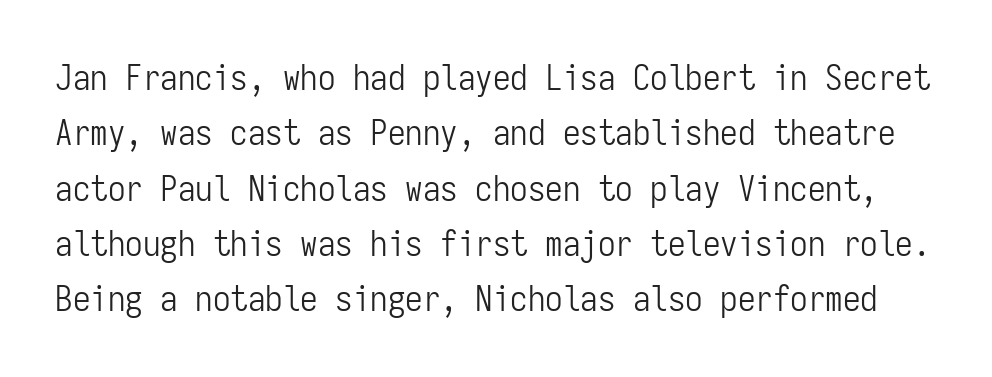
Q: Is the text bold? A: No.
Q: Is the text italic (slanted)? A: No, it is upright.
Q: Is the typeface a serif or a sans-serif typeface? A: Sans-serif.
Q: Is the text underlined? A: No.
Q: Is the spacing between letters normal or unusually wide? A: Normal.
Q: Is the spacing between lines tight, normal or loose? A: Normal.
Q: Width (condensed, normal, or wide)? A: Condensed.
Q: Stroke contrast? A: Low.
Q: x-height? A: Medium.
Q: Monospaced? A: Yes.
